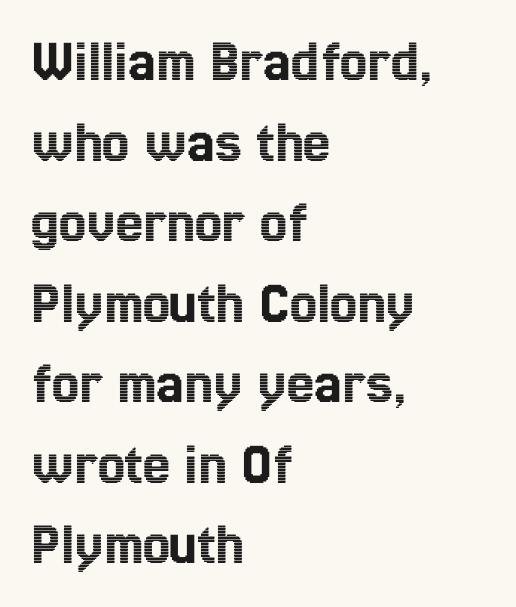
Q: Is the text italic (slanted)? A: No, it is upright.
Q: Is the text underlined? A: No.
Q: How is the paragraph aligned? A: Left-aligned.
Q: Is the spacing between letters normal or unusually wide? A: Normal.
Q: Is the spacing between lines tight, normal or loose? A: Normal.
Q: Width (condensed, normal, or wide)? A: Condensed.
Q: x-height? A: Medium.
Q: Monospaced? A: No.
